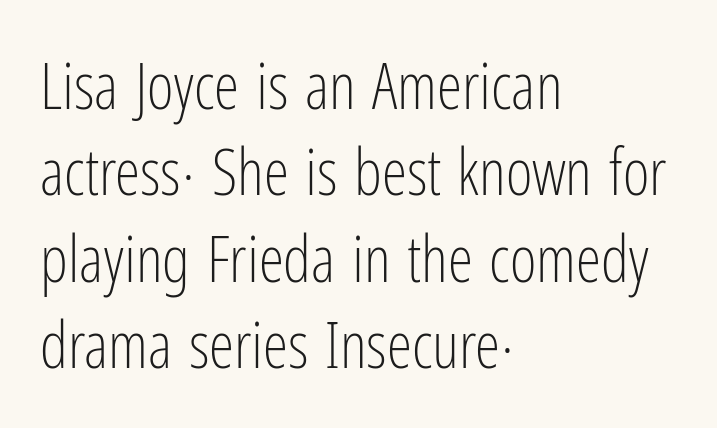
Q: Is the text bold? A: No.
Q: Is the text italic (slanted)? A: No, it is upright.
Q: Is the typeface a serif or a sans-serif typeface? A: Sans-serif.
Q: Is the text underlined? A: No.
Q: How is the paragraph aligned? A: Left-aligned.
Q: Is the spacing between letters normal or unusually wide? A: Normal.
Q: Is the spacing between lines tight, normal or loose? A: Normal.
Q: Width (condensed, normal, or wide)? A: Condensed.
Q: Stroke contrast? A: Low.
Q: x-height? A: Medium.
Q: Monospaced? A: No.
